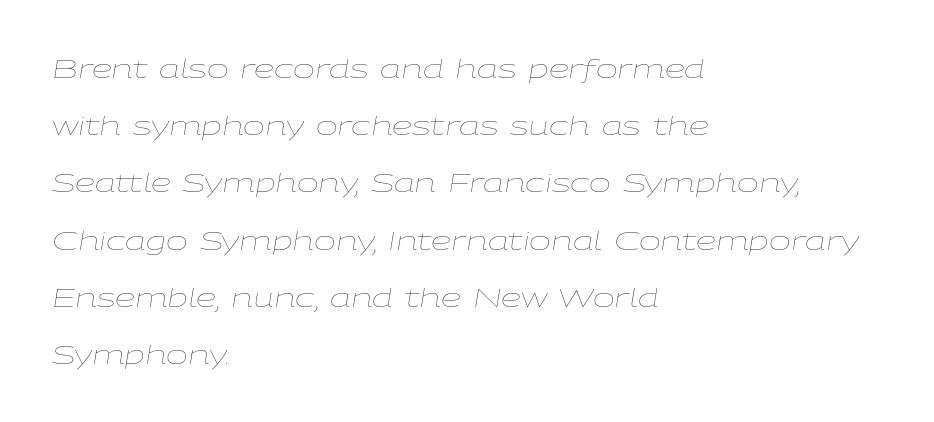
{"italic": "yes", "lean": "right", "slant_degrees": 9, "bold": "no", "underline": "no", "align": "left", "line_spacing": "loose", "line_spacing_ratio": 2.2, "letter_spacing": "normal", "letter_spacing_em": 0.0, "glyph_px": 26}
